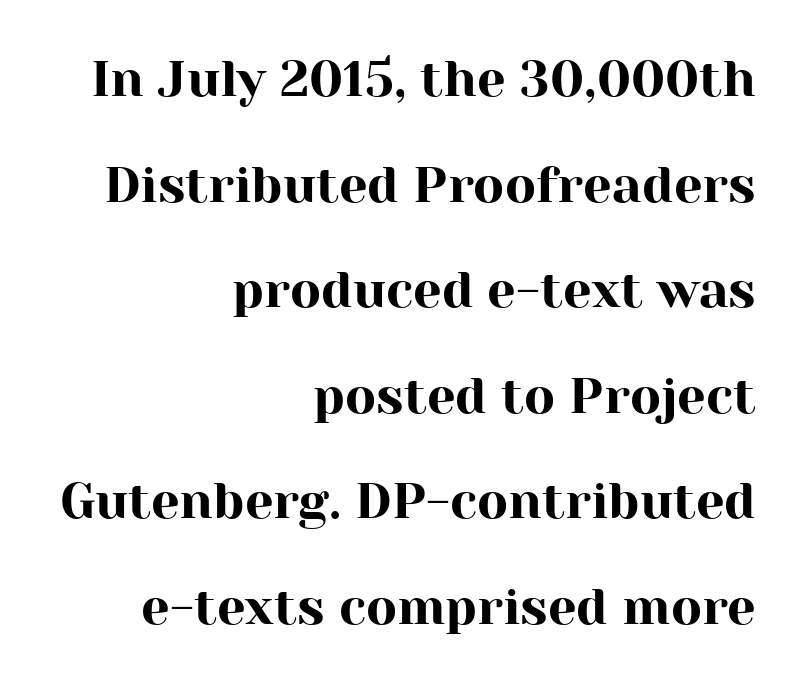
The image shows 51 px serif type, upright; set right-aligned, loose line spacing (2.07x), normal letter spacing, not underlined; high stroke contrast and a medium x-height.
